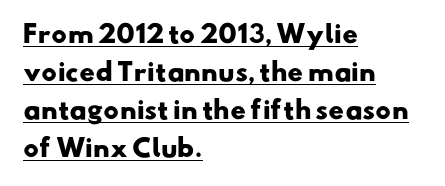
{"bold": "yes", "underline": "yes", "align": "left", "line_spacing": "normal", "line_spacing_ratio": 1.59, "letter_spacing": "normal", "letter_spacing_em": 0.0, "glyph_px": 24}
